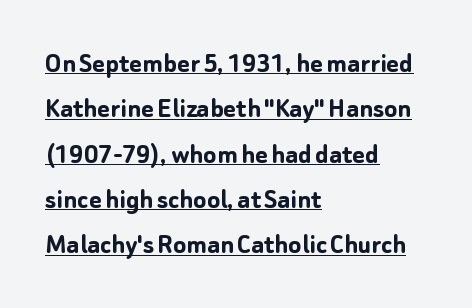
Q: Is the text bold? A: Yes.
Q: Is the text italic (slanted)? A: No, it is upright.
Q: Is the typeface a serif or a sans-serif typeface? A: Sans-serif.
Q: Is the text underlined? A: Yes.
Q: How is the paragraph aligned? A: Left-aligned.
Q: Is the spacing between letters normal or unusually wide? A: Normal.
Q: Is the spacing between lines tight, normal or loose? A: Normal.
Q: Width (condensed, normal, or wide)? A: Normal.
Q: Stroke contrast? A: Low.
Q: x-height? A: Medium.
Q: Monospaced? A: No.
